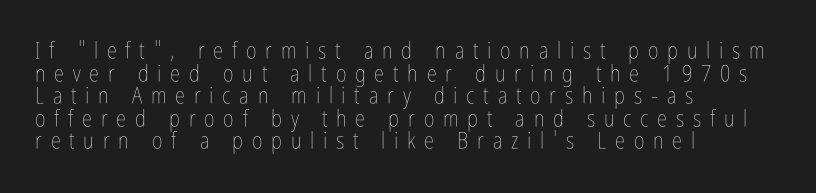
Q: Is the text bold? A: No.
Q: Is the text italic (slanted)? A: No, it is upright.
Q: Is the text underlined? A: No.
Q: How is the paragraph aligned? A: Left-aligned.
Q: Is the spacing between letters normal or unusually wide? A: Unusually wide.
Q: Is the spacing between lines tight, normal or loose? A: Tight.
